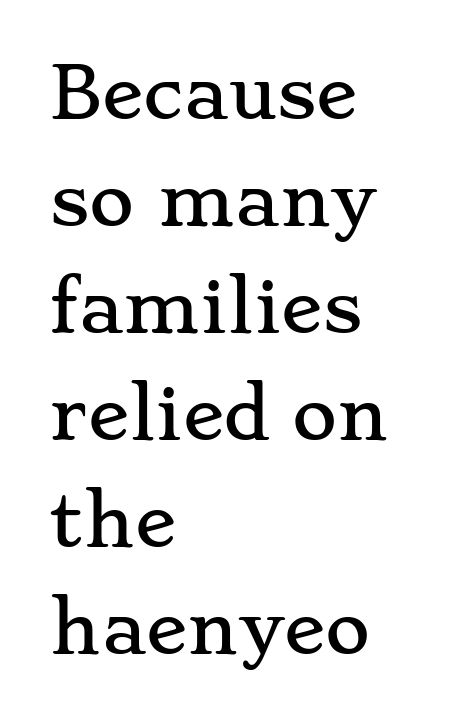
{"serif": "yes", "italic": "no", "width": "wide", "stroke_contrast": "low", "x_height": "small", "monospaced": "no", "underline": "no", "align": "left", "line_spacing": "normal", "line_spacing_ratio": 1.55, "letter_spacing": "normal", "letter_spacing_em": 0.0, "glyph_px": 69}
